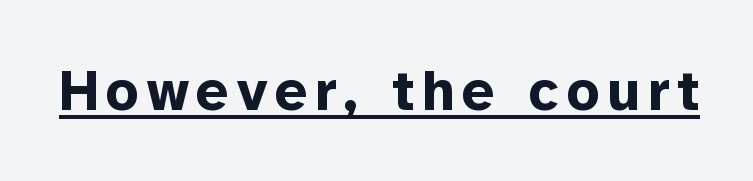
Q: Is the text bold? A: Yes.
Q: Is the text italic (slanted)? A: No, it is upright.
Q: Is the typeface a serif or a sans-serif typeface? A: Sans-serif.
Q: Is the text underlined? A: Yes.
Q: Width (condensed, normal, or wide)? A: Normal.
Q: Stroke contrast? A: Low.
Q: x-height? A: Medium.
Q: Monospaced? A: No.
